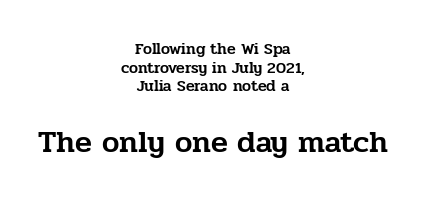
The image shows 31 px serif type, upright; set centered, line spacing 1.17x, normal letter spacing, not underlined; the second (bottom) block is 1.94x larger; low stroke contrast and a medium x-height.
